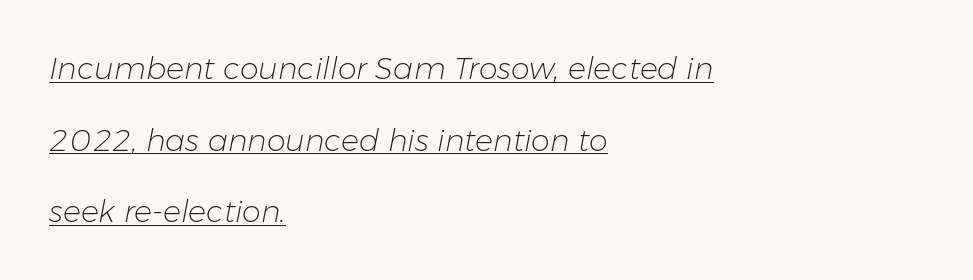
Compared with typical paragraphs, the rows here are farther apart. Heft: none added — not bold. This is oblique type, the kind used for emphasis or titles. What stands out about the letter spacing? Nothing — it is the standard amount.
